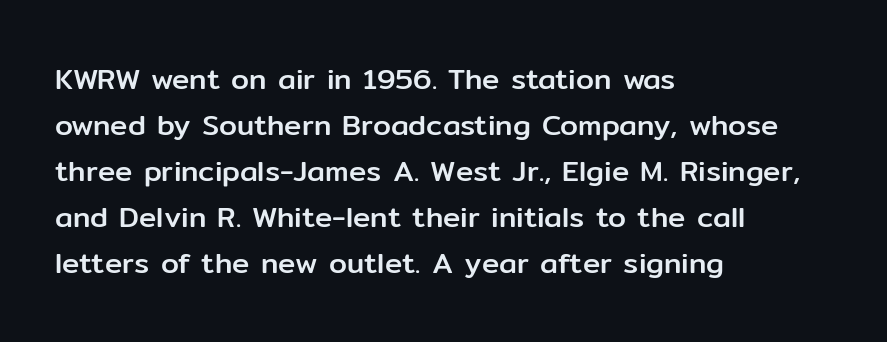
{"serif": "no", "italic": "no", "width": "normal", "stroke_contrast": "low", "x_height": "medium", "monospaced": "no", "underline": "no", "align": "left", "line_spacing": "normal", "line_spacing_ratio": 1.59, "letter_spacing": "normal", "letter_spacing_em": 0.0, "glyph_px": 29}
